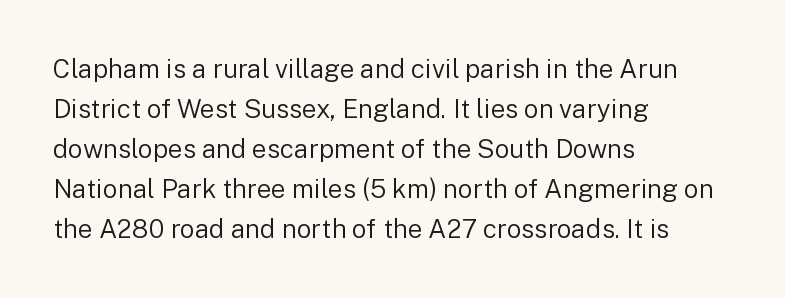
Q: Is the text bold? A: No.
Q: Is the text italic (slanted)? A: No, it is upright.
Q: Is the text underlined? A: No.
Q: How is the paragraph aligned? A: Left-aligned.
Q: Is the spacing between letters normal or unusually wide? A: Normal.
Q: Is the spacing between lines tight, normal or loose? A: Normal.
